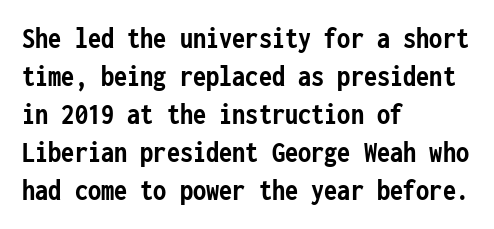
{"serif": "no", "italic": "no", "bold": "yes", "weight": "semibold", "width": "condensed", "stroke_contrast": "low", "x_height": "medium", "monospaced": "yes", "underline": "no", "align": "left", "line_spacing": "normal", "line_spacing_ratio": 1.27, "letter_spacing": "normal", "letter_spacing_em": 0.0, "glyph_px": 30}
